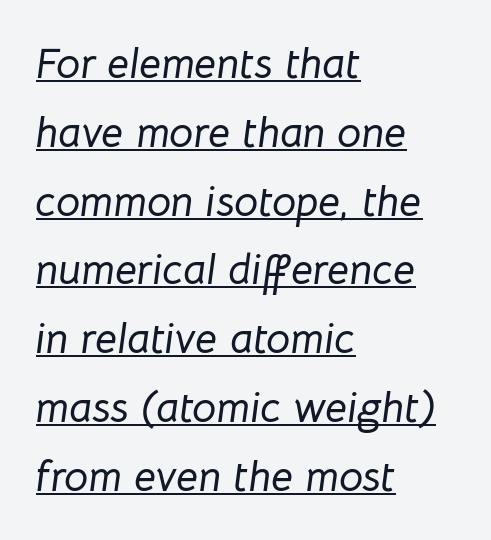
{"italic": "yes", "lean": "right", "slant_degrees": 8, "width": "normal", "stroke_contrast": "low", "x_height": "medium", "monospaced": "no", "underline": "yes", "align": "left", "line_spacing": "normal", "line_spacing_ratio": 1.6, "letter_spacing": "normal", "letter_spacing_em": 0.0, "glyph_px": 43}
